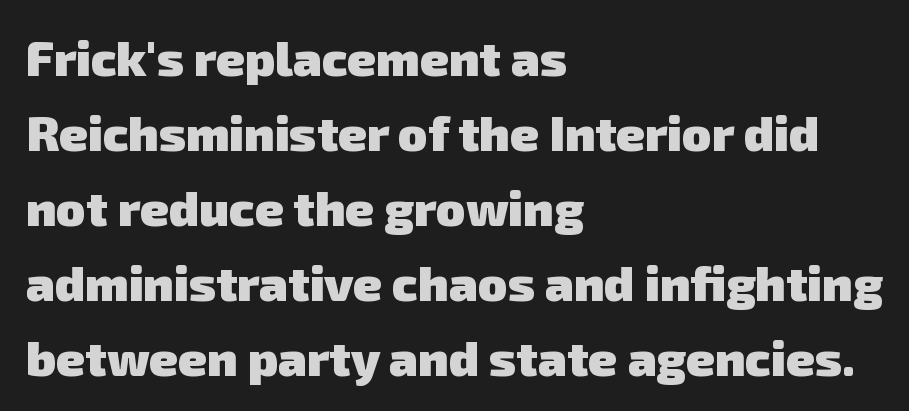
Q: Is the text bold? A: Yes.
Q: Is the typeface a serif or a sans-serif typeface? A: Sans-serif.
Q: Is the text underlined? A: No.
Q: How is the paragraph aligned? A: Left-aligned.
Q: Is the spacing between letters normal or unusually wide? A: Normal.
Q: Is the spacing between lines tight, normal or loose? A: Normal.
Q: Width (condensed, normal, or wide)? A: Normal.
Q: Stroke contrast? A: Low.
Q: x-height? A: Medium.
Q: Monospaced? A: No.
